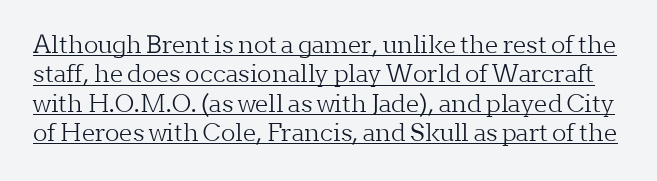
This sample uses plain, unmodified letter spacing. Every character sits straight up, as roman type does. You can see a thin bar hugging the bottom of the glyphs. The face looks like a standard text weight, possibly lighter.
